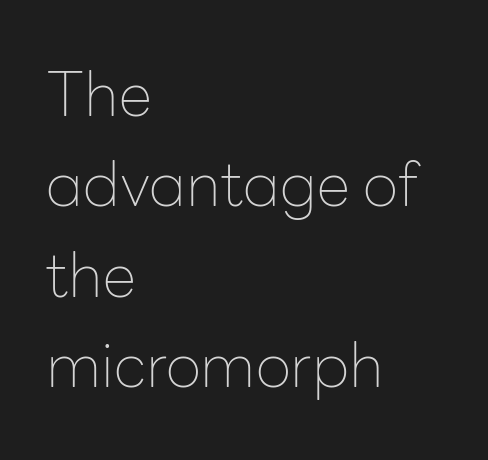
The image shows 61 px thin sans-serif type, upright; set left-aligned, normal line spacing (1.48x), normal letter spacing, not underlined; low stroke contrast and a medium x-height.
